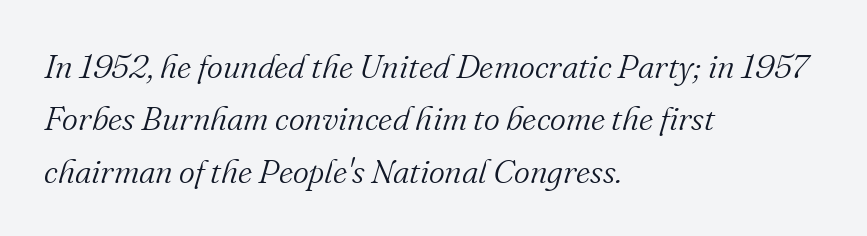
{"serif": "yes", "italic": "yes", "lean": "right", "slant_degrees": 16, "bold": "no", "weight": "light", "width": "normal", "stroke_contrast": "medium", "x_height": "small", "monospaced": "no", "underline": "no", "align": "left", "line_spacing": "normal", "line_spacing_ratio": 1.54, "letter_spacing": "normal", "letter_spacing_em": 0.0, "glyph_px": 34}
